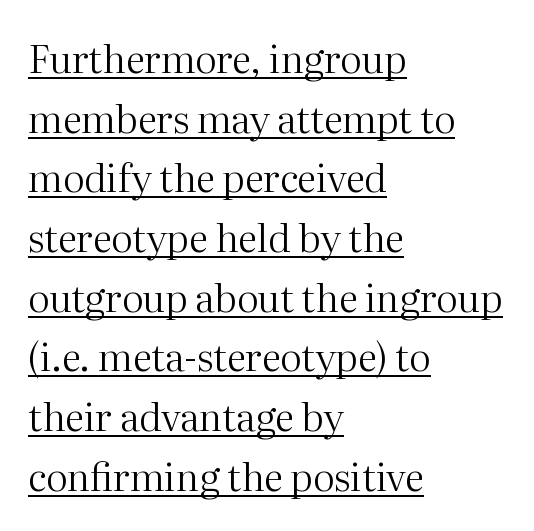
Students, observe: this is what conventionally led text looks like. The typesetter chose a ragged-right arrangement here. Stroke thickness stays within the range of a standard reading face or lighter. You can tell it's not italic because the verticals are truly vertical. Letter spacing: default.
